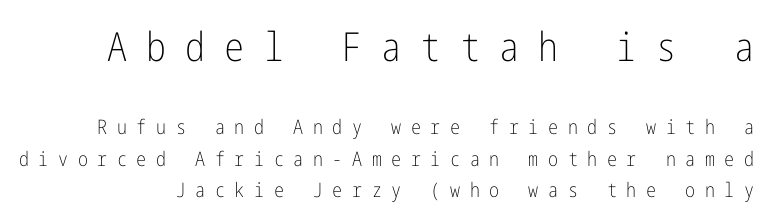
If you squint, the top block still reads clearly — it's the larger of the two. The font's upright variant was chosen for this text. Typographically, this falls in the sans-serif category. The face used here is rendered with a markedly widened letterfit. The designer left line spacing at the default. A bare baseline throughout the passage.
